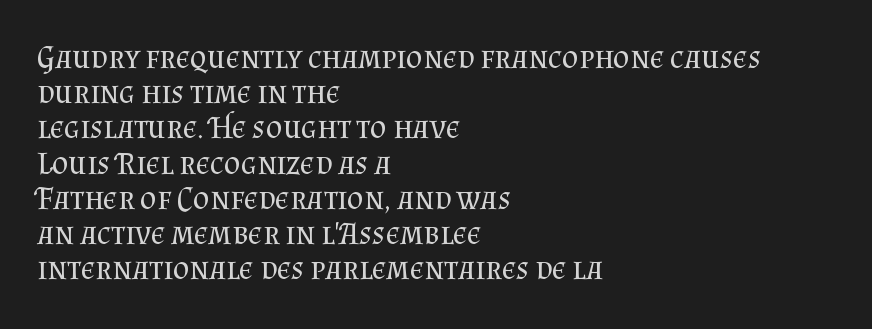
Think of a printed novel: that variable character pitch is what you see here. Unbolded letterforms with no extra heft. Note: serifs present on the glyphs. The specimen omits any rule beneath the text block's lines. Do the letters lean? They stand straight. Each line starts at the same left margin while the right side varies.
